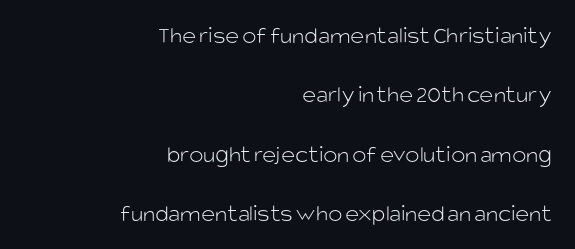
{"italic": "no", "bold": "no", "underline": "no", "align": "right", "line_spacing": "loose", "line_spacing_ratio": 2.47, "letter_spacing": "normal", "letter_spacing_em": 0.0, "glyph_px": 24}
